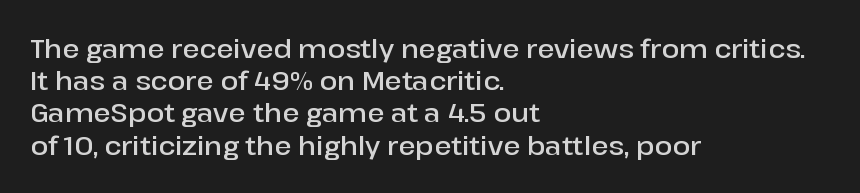
Q: Is the text bold? A: Semi-bold.
Q: Is the text italic (slanted)? A: No, it is upright.
Q: Is the text underlined? A: No.
Q: How is the paragraph aligned? A: Left-aligned.
Q: Is the spacing between letters normal or unusually wide? A: Normal.
